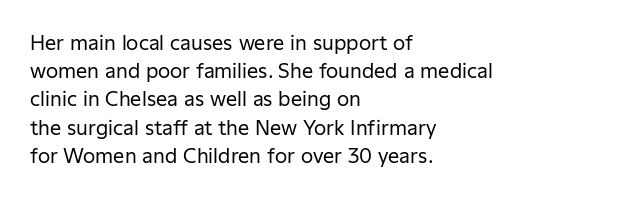
The image shows 20 px text type, upright; set left-aligned, normal line spacing (1.41x), normal letter spacing, not underlined.
